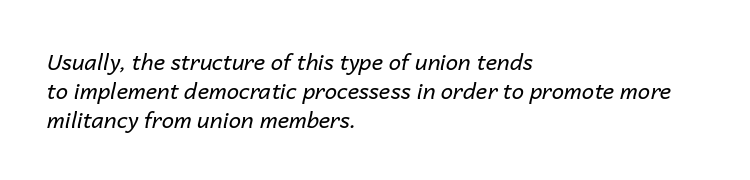
{"italic": "yes", "lean": "right", "slant_degrees": 14, "bold": "no", "underline": "no", "align": "left", "line_spacing": "normal", "line_spacing_ratio": 1.31, "letter_spacing": "normal", "letter_spacing_em": 0.0, "glyph_px": 22}
